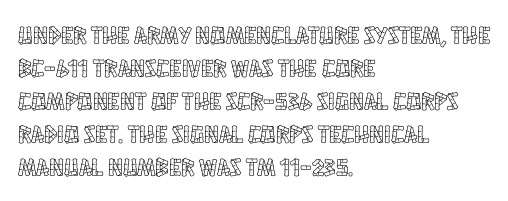
Q: Is the text italic (slanted)? A: No, it is upright.
Q: Is the text underlined? A: No.
Q: How is the paragraph aligned? A: Left-aligned.
Q: Is the spacing between letters normal or unusually wide? A: Normal.
Q: Is the spacing between lines tight, normal or loose? A: Normal.
